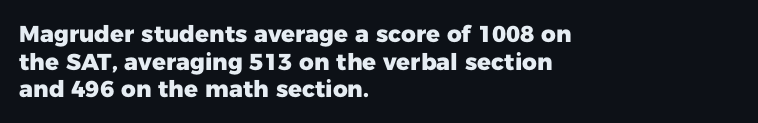
{"italic": "no", "bold": "yes", "underline": "no", "align": "left", "line_spacing_ratio": 1.2, "letter_spacing": "normal", "letter_spacing_em": 0.0, "glyph_px": 23}
